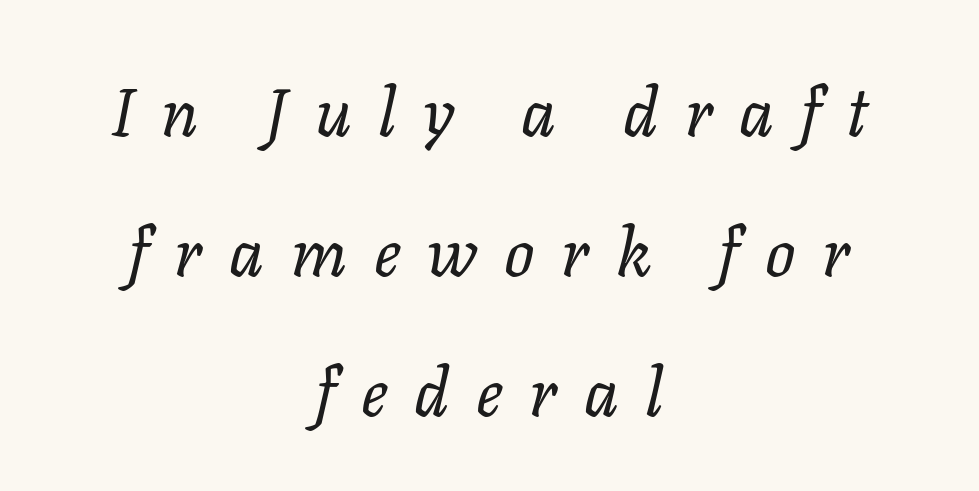
This is not heavy type; no bold has been used. Notice how the stems are inclined rather than vertical — that's the hallmark of italics. This rendering widens character spacing well past its baseline value. This sample has the flowing, uneven cadence of proportional lettering.
